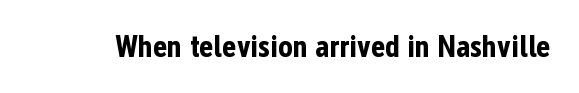
{"serif": "no", "italic": "no", "bold": "yes", "weight": "bold", "width": "condensed", "stroke_contrast": "low", "x_height": "medium", "monospaced": "no", "underline": "no", "letter_spacing": "normal", "letter_spacing_em": 0.0, "glyph_px": 31}
